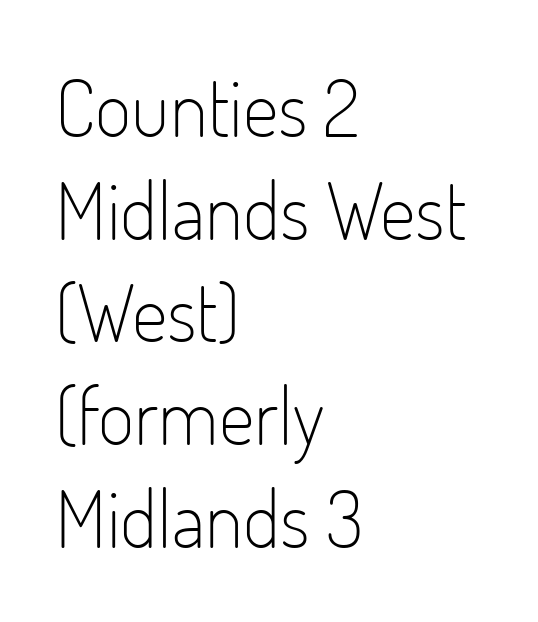
Q: Is the text bold? A: No.
Q: Is the text italic (slanted)? A: No, it is upright.
Q: Is the typeface a serif or a sans-serif typeface? A: Sans-serif.
Q: Is the text underlined? A: No.
Q: How is the paragraph aligned? A: Left-aligned.
Q: Is the spacing between letters normal or unusually wide? A: Normal.
Q: Is the spacing between lines tight, normal or loose? A: Normal.
Q: Width (condensed, normal, or wide)? A: Condensed.
Q: Stroke contrast? A: Low.
Q: x-height? A: Small.
Q: Monospaced? A: No.
